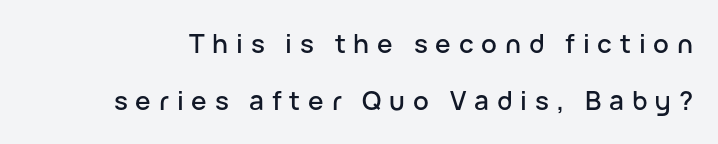
{"italic": "no", "underline": "no", "line_spacing": "loose", "line_spacing_ratio": 2.21, "letter_spacing": "wide", "letter_spacing_em": 0.3, "glyph_px": 26}
